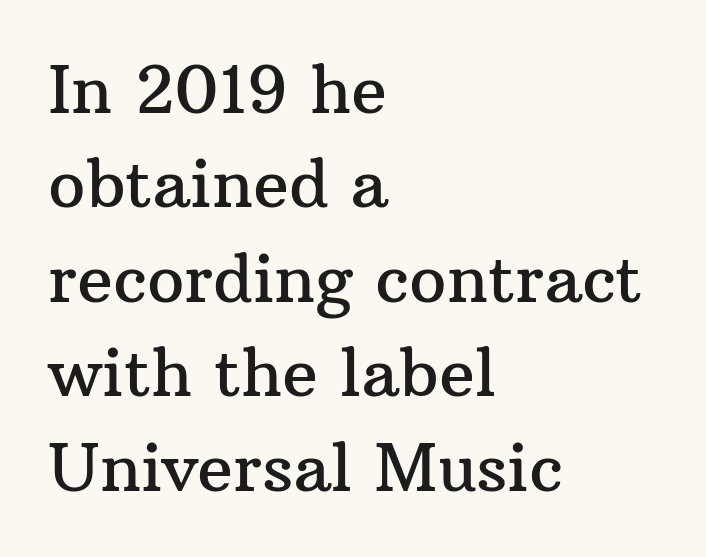
Q: Is the text italic (slanted)? A: No, it is upright.
Q: Is the typeface a serif or a sans-serif typeface? A: Serif.
Q: Is the text underlined? A: No.
Q: How is the paragraph aligned? A: Left-aligned.
Q: Is the spacing between letters normal or unusually wide? A: Normal.
Q: Is the spacing between lines tight, normal or loose? A: Normal.
Q: Width (condensed, normal, or wide)? A: Normal.
Q: Stroke contrast? A: Medium.
Q: x-height? A: Medium.
Q: Monospaced? A: No.
